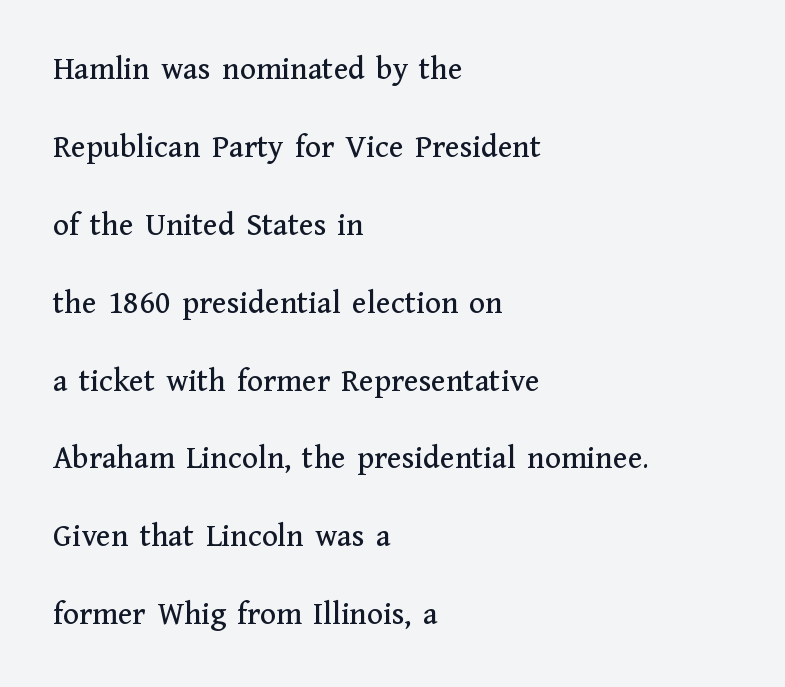
This sample uses an upright cut, with every glyph sitting square on the baseline. Typographically, this falls in the serif category. Look at the tracking — it's just the regular setting, nothing added. Nobody drew a line under any word here. Whoever set this chose breathing room over compactness in the vertical rhythm.
